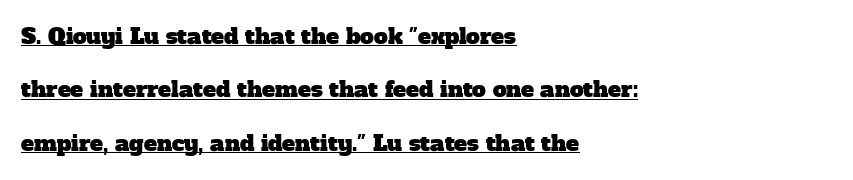
Q: Is the text underlined? A: Yes.
Q: How is the paragraph aligned? A: Left-aligned.
Q: Is the spacing between letters normal or unusually wide? A: Normal.
Q: Is the spacing between lines tight, normal or loose? A: Loose.
